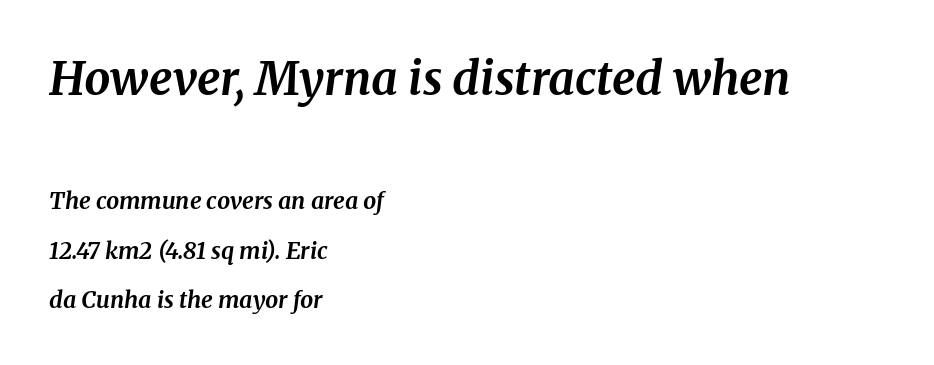
Look at the glyph heights: the upper group is clearly the bigger setting. The paragraph shown leans on its left margin. Think of a printed novel: that variable character pitch is what you see here. Letterform terminals end in serifs throughout the passage. The rendering applies a slant to the glyphs. Compared with an ordinary text face, these strokes are far heavier — a full bold.
